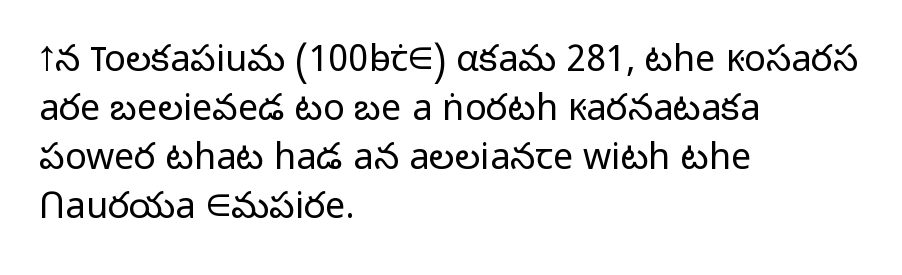
{"serif": "no", "italic": "no", "bold": "no", "weight": "light", "width": "normal", "stroke_contrast": "low", "x_height": "medium", "monospaced": "no", "underline": "no", "align": "left", "line_spacing": "normal", "line_spacing_ratio": 1.36, "letter_spacing": "normal", "letter_spacing_em": 0.0, "glyph_px": 36}
